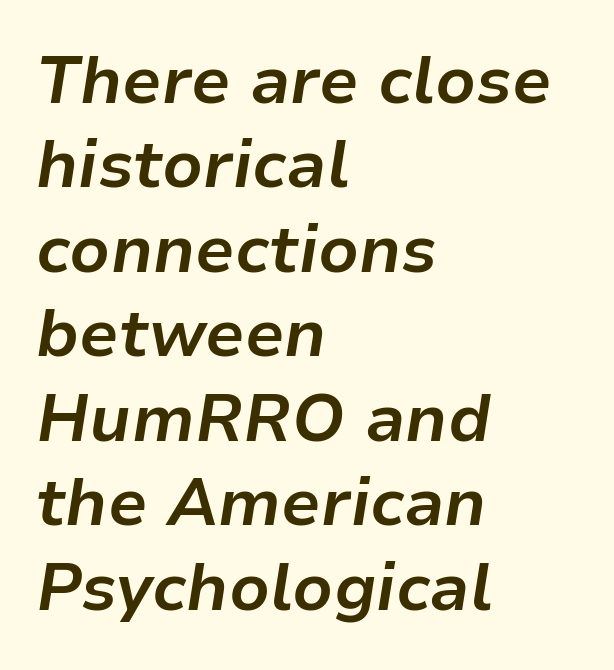
{"italic": "yes", "lean": "right", "slant_degrees": 9, "bold": "yes", "weight": "bold", "width": "normal", "stroke_contrast": "low", "x_height": "medium", "monospaced": "no", "underline": "no", "align": "left", "line_spacing": "normal", "line_spacing_ratio": 1.28, "letter_spacing": "normal", "letter_spacing_em": 0.0, "glyph_px": 66}
